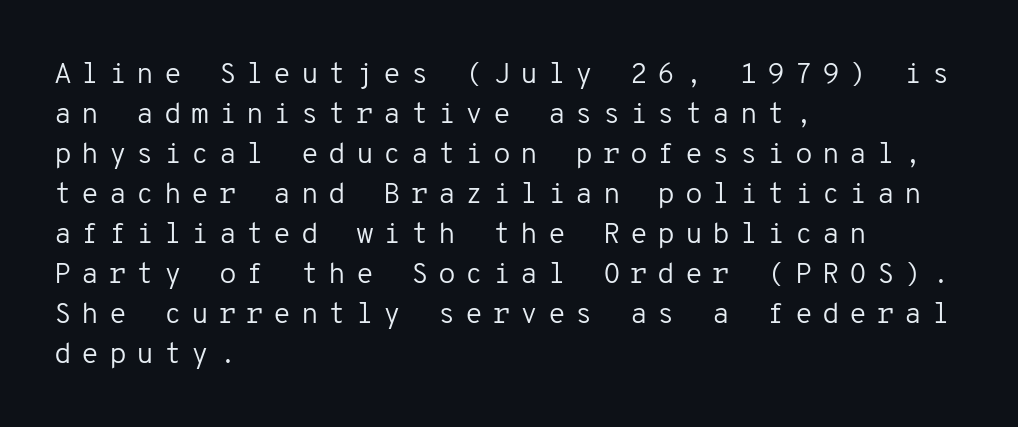
Q: Is the text bold? A: No.
Q: Is the text italic (slanted)? A: No, it is upright.
Q: Is the typeface a serif or a sans-serif typeface? A: Sans-serif.
Q: Is the text underlined? A: No.
Q: How is the paragraph aligned? A: Left-aligned.
Q: Is the spacing between letters normal or unusually wide? A: Unusually wide.
Q: Is the spacing between lines tight, normal or loose? A: Normal.
Q: Width (condensed, normal, or wide)? A: Normal.
Q: Stroke contrast? A: Low.
Q: x-height? A: Medium.
Q: Monospaced? A: Yes.
